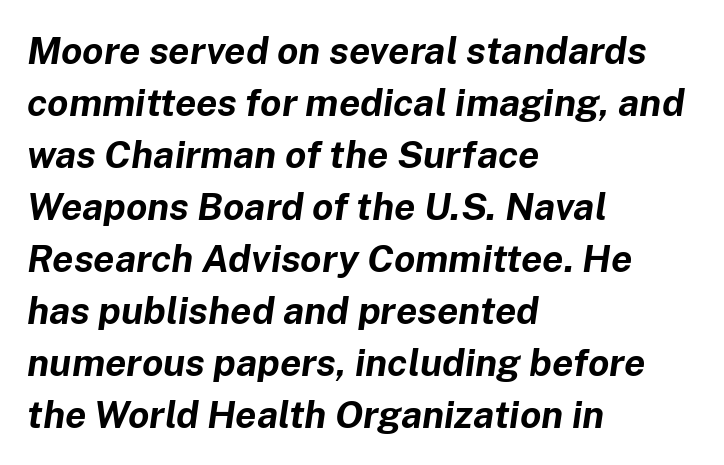
Q: Is the text bold? A: Yes.
Q: Is the text italic (slanted)? A: Yes, it leans right by about 8 degrees.
Q: Is the text underlined? A: No.
Q: How is the paragraph aligned? A: Left-aligned.
Q: Is the spacing between letters normal or unusually wide? A: Normal.
Q: Is the spacing between lines tight, normal or loose? A: Normal.
Q: Width (condensed, normal, or wide)? A: Normal.
Q: Stroke contrast? A: Low.
Q: x-height? A: Medium.
Q: Monospaced? A: No.
